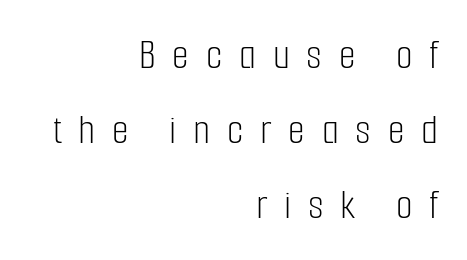
Q: Is the text bold? A: No.
Q: Is the text italic (slanted)? A: No, it is upright.
Q: Is the typeface a serif or a sans-serif typeface? A: Sans-serif.
Q: Is the text underlined? A: No.
Q: How is the paragraph aligned? A: Right-aligned.
Q: Is the spacing between letters normal or unusually wide? A: Unusually wide.
Q: Width (condensed, normal, or wide)? A: Condensed.
Q: Stroke contrast? A: Low.
Q: x-height? A: Medium.
Q: Monospaced? A: No.
